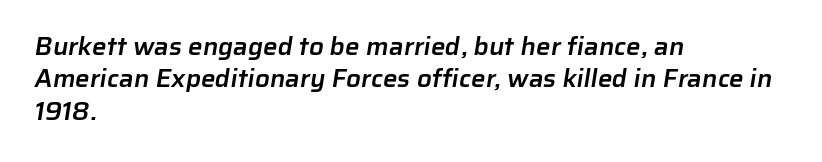
Normally led — the rows are evenly, conventionally spaced. In terms of letterspacing, this is plain default setting. These lines stack with their left ends in a neat column. Look at the stroke-to-counter ratio: somewhat heavy, a semibold. The string is rendered with underlining switched off.
